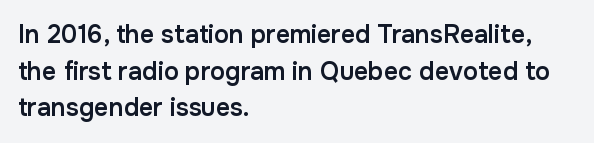
The gaps between neighbouring characters are ordinary and unremarkable. Clear beneath every line of the passage. The lettering holds an erect, upright posture throughout. Line starts are locked; line ends wander.
